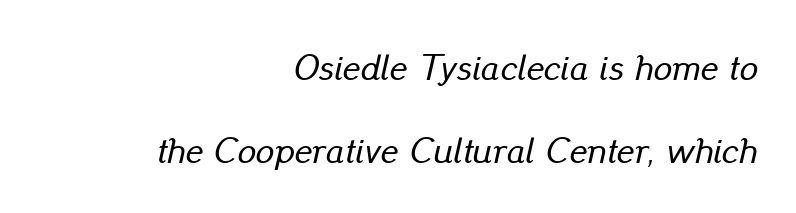
The image shows 37 px text type, italic (leaning right); set right-aligned, loose line spacing (2.23x), normal letter spacing, not underlined; low stroke contrast and a small x-height.
